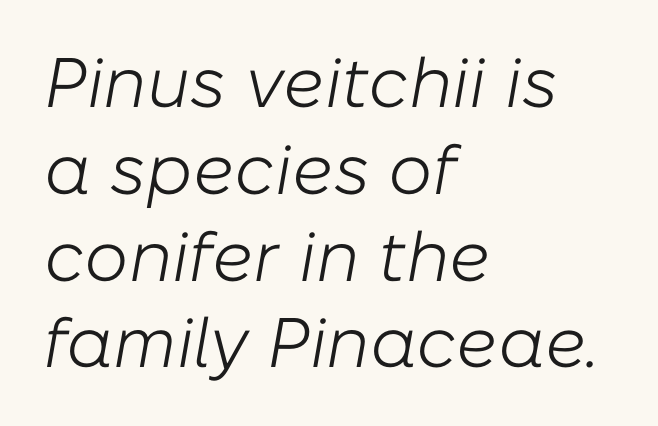
This sample is left-justified, so line endings fall wherever the words run out. No extra ink here — the face is not bold. Slant detected: the letters are inclined. The rendering uses natural spacing where letterforms have individual widths.
